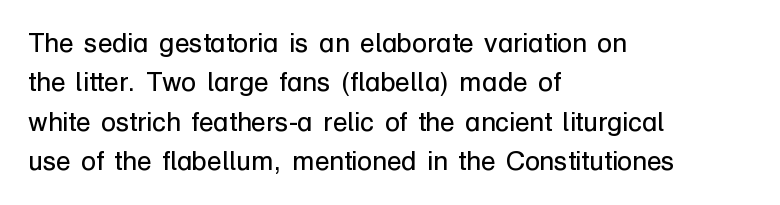
{"italic": "no", "bold": "no", "underline": "no", "align": "left", "line_spacing": "normal", "line_spacing_ratio": 1.46, "letter_spacing": "normal", "letter_spacing_em": 0.0, "glyph_px": 27}
